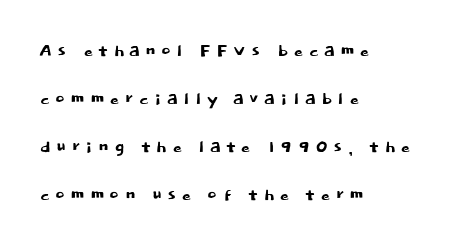
The image shows 23 px text type, upright; set left-aligned, loose line spacing (2.09x), unusually wide letter spacing (+0.21 em), not underlined.
